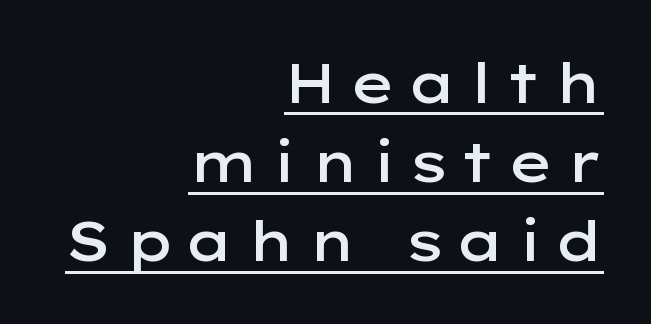
Every stem runs plumb, perpendicular to the baseline. The font family rendered here belongs to the sans-serif group. In terms of leading, this rendering sits right in the middle. The letters advance in unequal steps, a hallmark of proportional type. A typographer would call this underscored text. Weight check: semibold — heavier than regular, not quite bold.
